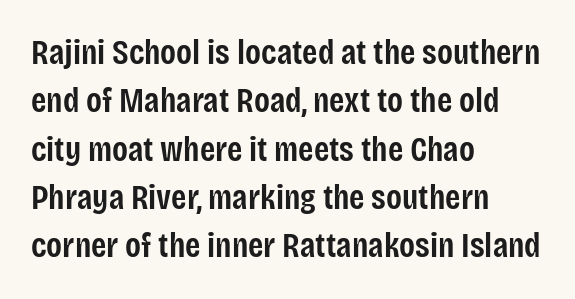
The image shows 35 px semibold, condensed sans-serif type, upright; set left-aligned, normal line spacing (1.38x), normal letter spacing, not underlined; low stroke contrast and a large x-height.
